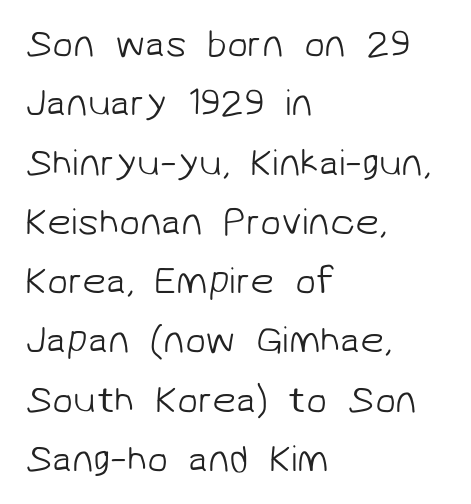
{"serif": "no", "bold": "no", "weight": "light", "width": "normal", "stroke_contrast": "low", "x_height": "medium", "monospaced": "no", "underline": "no", "align": "left", "line_spacing": "normal", "line_spacing_ratio": 1.56, "letter_spacing": "normal", "letter_spacing_em": 0.0, "glyph_px": 38}
